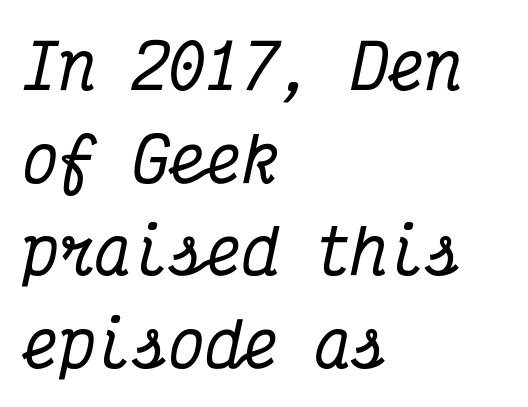
{"serif": "yes", "italic": "yes", "lean": "right", "slant_degrees": 12, "width": "condensed", "stroke_contrast": "medium", "x_height": "medium", "monospaced": "yes", "underline": "no", "align": "left", "line_spacing": "normal", "line_spacing_ratio": 1.52, "letter_spacing": "normal", "letter_spacing_em": 0.0, "glyph_px": 61}
